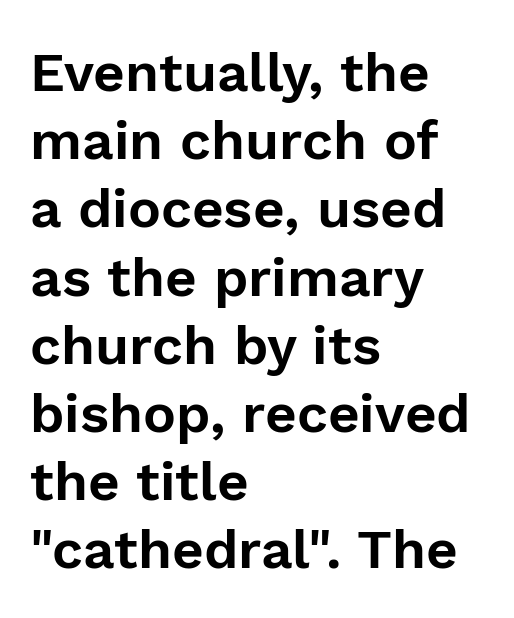
The image shows 55 px sans-serif type, upright; set left-aligned, line spacing 1.24x, normal letter spacing, not underlined; low stroke contrast and a medium x-height.
